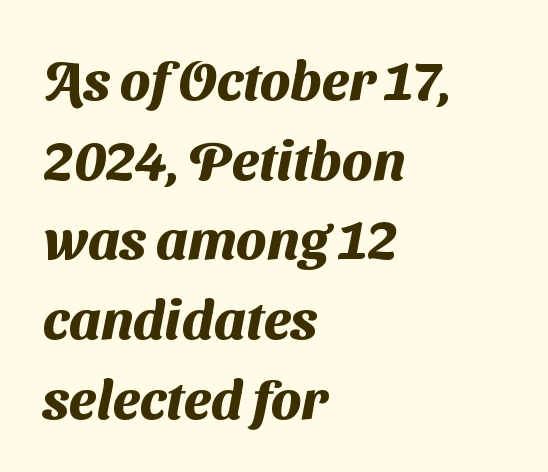
Q: Is the text bold? A: Yes.
Q: Is the typeface a serif or a sans-serif typeface? A: Sans-serif.
Q: Is the text underlined? A: No.
Q: How is the paragraph aligned? A: Left-aligned.
Q: Is the spacing between letters normal or unusually wide? A: Normal.
Q: Is the spacing between lines tight, normal or loose? A: Normal.
Q: Width (condensed, normal, or wide)? A: Normal.
Q: Stroke contrast? A: Medium.
Q: x-height? A: Medium.
Q: Monospaced? A: No.
